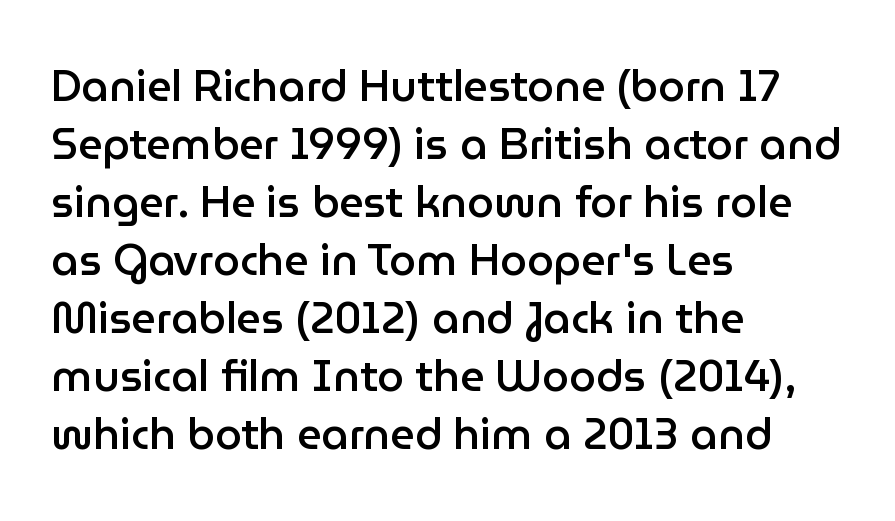
Vertically, the passage feels balanced, rows spaced as you'd expect. What weight is shown? A semibold, between regular and bold. Style check: upright. Every row of glyphs begins at an identical x-position on the left. Think of a printed novel: that variable character pitch is what you see here. There is no visible air inserted between adjacent glyphs.
